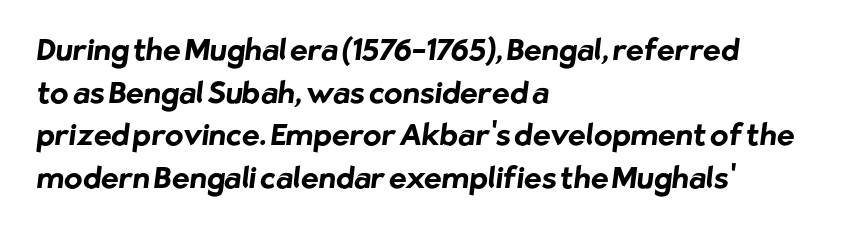
Q: Is the text bold? A: Yes.
Q: Is the typeface a serif or a sans-serif typeface? A: Sans-serif.
Q: Is the text underlined? A: No.
Q: How is the paragraph aligned? A: Left-aligned.
Q: Is the spacing between letters normal or unusually wide? A: Normal.
Q: Is the spacing between lines tight, normal or loose? A: Normal.
Q: Width (condensed, normal, or wide)? A: Normal.
Q: Stroke contrast? A: Low.
Q: x-height? A: Medium.
Q: Monospaced? A: No.
